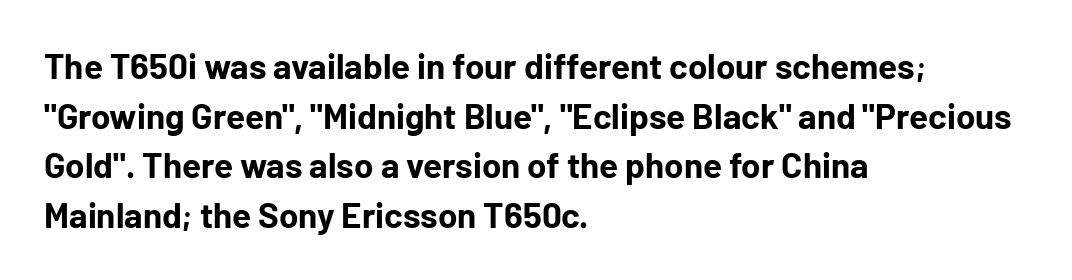
How would I describe the line gaps? Plain and ordinary. The passage is arranged the way most books set body copy — flush left. The passage shown is emphatically bold. Upright lettering throughout. Is the letter spacing exaggerated? No — it looks like the ordinary default. No word sits above an underline.
